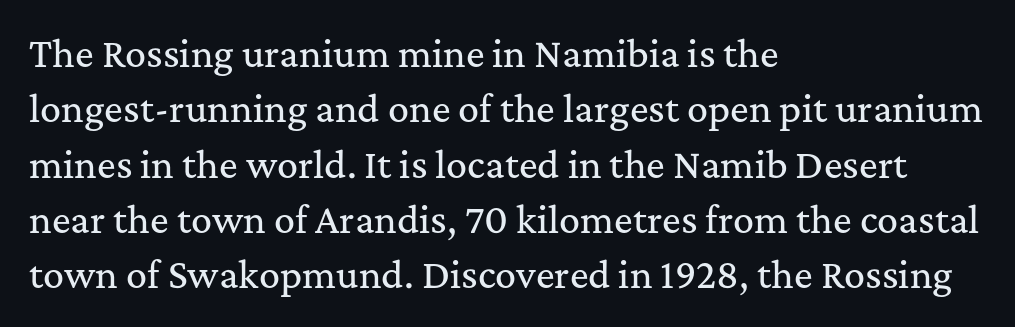
{"serif": "yes", "italic": "no", "width": "normal", "stroke_contrast": "medium", "x_height": "medium", "monospaced": "no", "underline": "no", "align": "left", "line_spacing": "normal", "line_spacing_ratio": 1.58, "letter_spacing": "normal", "letter_spacing_em": 0.0, "glyph_px": 35}
